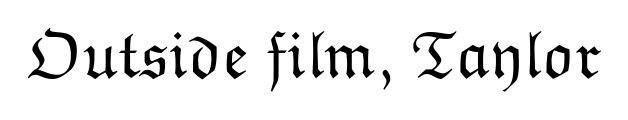
Is the stroke heavy? The answer is a plain regular-or-lighter. Spacing verdict: proportional, widths tailored to each character. This rendering features lettering with no underline. In terms of posture, this sample is upright. Standard letterfit; no display-style spreading of the glyphs.
